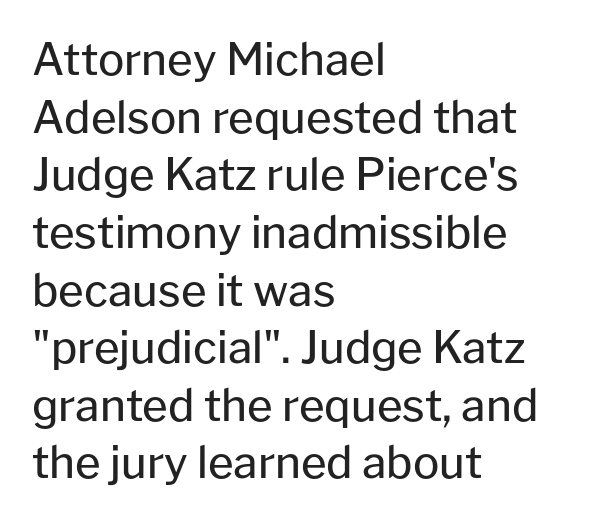
{"serif": "no", "italic": "no", "bold": "no", "weight": "regular", "width": "normal", "stroke_contrast": "low", "x_height": "medium", "monospaced": "no", "underline": "no", "align": "left", "line_spacing": "normal", "line_spacing_ratio": 1.31, "letter_spacing": "normal", "letter_spacing_em": 0.0, "glyph_px": 44}
